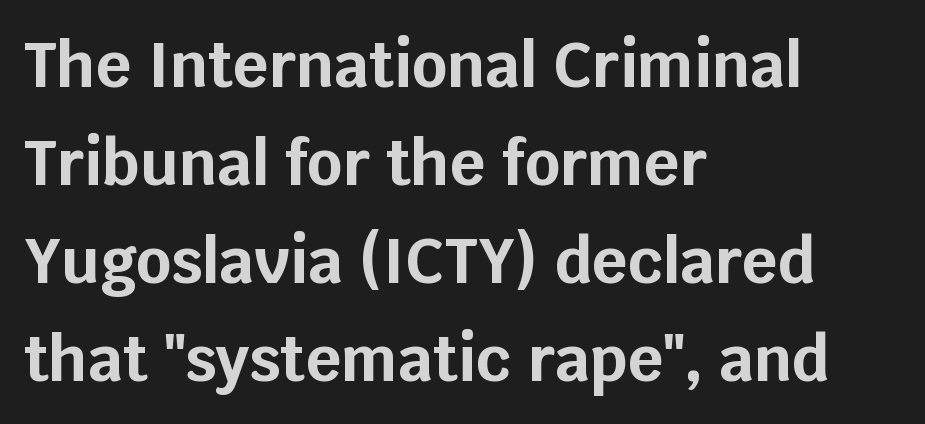
It's the straight-up-and-down kind of type. Left-aligned paragraph, ragged on the right. The rendering uses a bold face; every stroke is thick and dark. Anything drawn beneath the words? Only blank space. Vertically, the passage feels balanced, rows spaced as you'd expect. These lines are composed in type without serifs.
